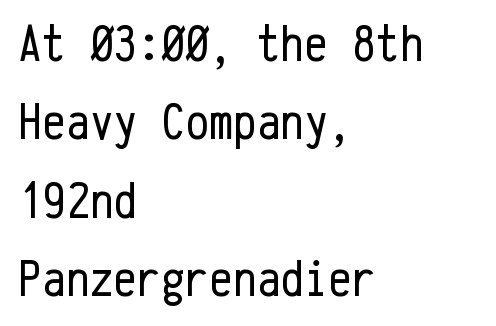
Evenly set lines give the paragraph a standard silhouette. Bare-footed words on every line. Classification — sans serif. Heft: none added — not bold. Here the glyphs are tracked normally, forming tight word shapes. Teacher's note: observe the even left margin — that is flush-left alignment.
